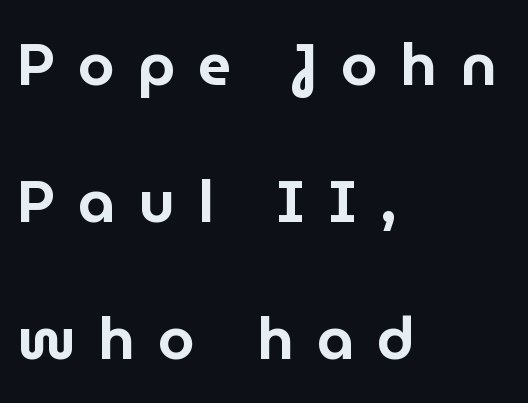
Horizontal bands of white between lines are thick stripes. The typeface chosen for these lines omits serifs. These lines are rendered in a variable-pitch font. The space beneath each line is pristine and unruled.
